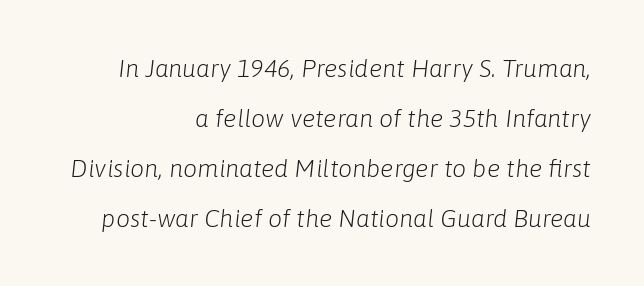
Q: Is the text bold? A: No.
Q: Is the text italic (slanted)? A: Yes, it leans right by about 6 degrees.
Q: Is the text underlined? A: No.
Q: How is the paragraph aligned? A: Right-aligned.
Q: Is the spacing between letters normal or unusually wide? A: Normal.
Q: Is the spacing between lines tight, normal or loose? A: Loose.
